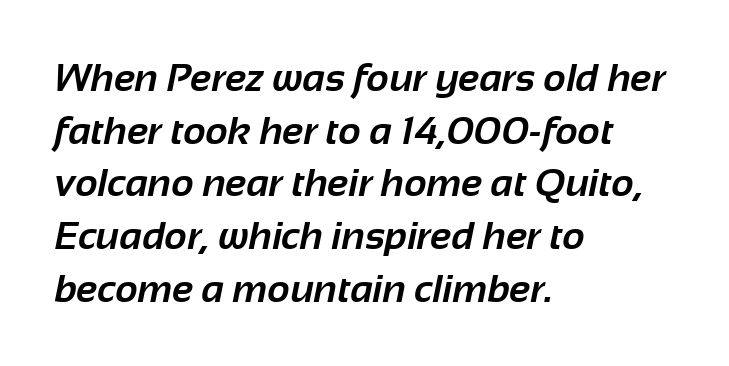
Q: Is the text bold? A: Yes.
Q: Is the typeface a serif or a sans-serif typeface? A: Sans-serif.
Q: Is the text underlined? A: No.
Q: How is the paragraph aligned? A: Left-aligned.
Q: Is the spacing between letters normal or unusually wide? A: Normal.
Q: Is the spacing between lines tight, normal or loose? A: Normal.
Q: Width (condensed, normal, or wide)? A: Normal.
Q: Stroke contrast? A: Low.
Q: x-height? A: Medium.
Q: Monospaced? A: No.
